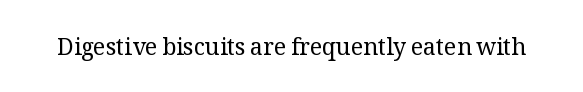
The image shows 23 px text type, upright; set normal letter spacing, not underlined.
